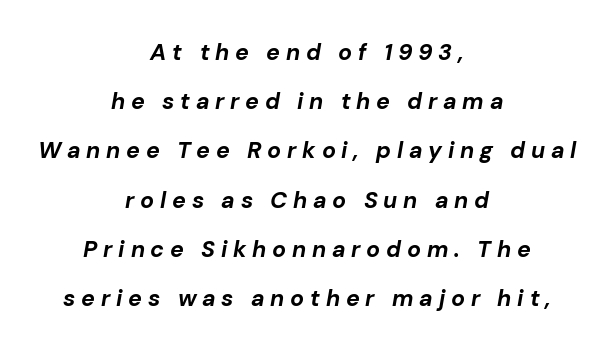
Q: Is the text bold? A: Yes.
Q: Is the text italic (slanted)? A: Yes, it leans right by about 10 degrees.
Q: Is the text underlined? A: No.
Q: How is the paragraph aligned? A: Centered.
Q: Is the spacing between letters normal or unusually wide? A: Unusually wide.
Q: Is the spacing between lines tight, normal or loose? A: Loose.
